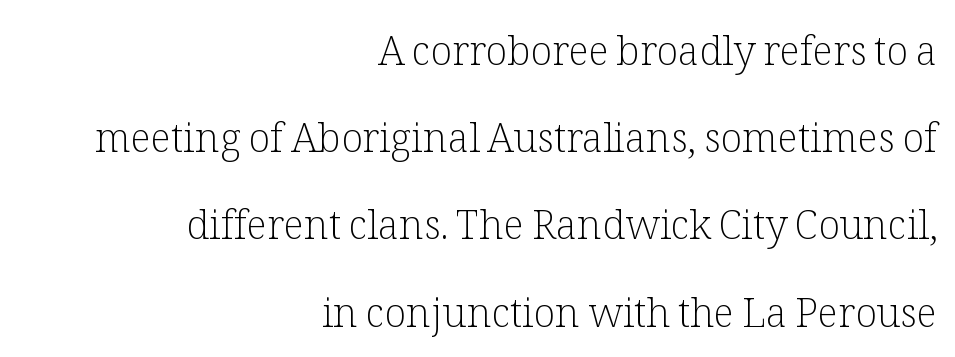
Q: Is the text bold? A: No.
Q: Is the text italic (slanted)? A: No, it is upright.
Q: Is the typeface a serif or a sans-serif typeface? A: Serif.
Q: Is the text underlined? A: No.
Q: How is the paragraph aligned? A: Right-aligned.
Q: Is the spacing between letters normal or unusually wide? A: Normal.
Q: Is the spacing between lines tight, normal or loose? A: Loose.
Q: Width (condensed, normal, or wide)? A: Normal.
Q: Stroke contrast? A: Low.
Q: x-height? A: Medium.
Q: Monospaced? A: No.
